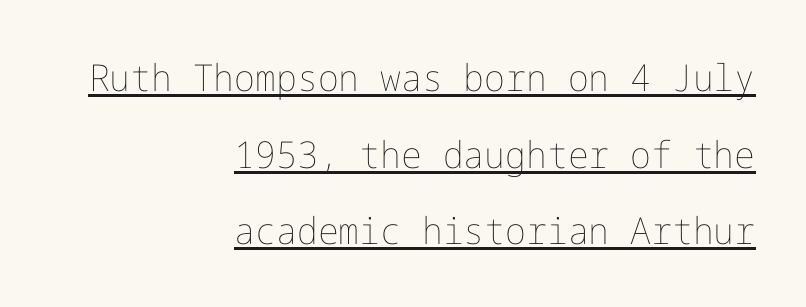
Q: Is the text bold? A: No.
Q: Is the text italic (slanted)? A: No, it is upright.
Q: Is the text underlined? A: Yes.
Q: How is the paragraph aligned? A: Right-aligned.
Q: Is the spacing between letters normal or unusually wide? A: Normal.
Q: Is the spacing between lines tight, normal or loose? A: Loose.
Q: Width (condensed, normal, or wide)? A: Normal.
Q: Stroke contrast? A: Low.
Q: x-height? A: Medium.
